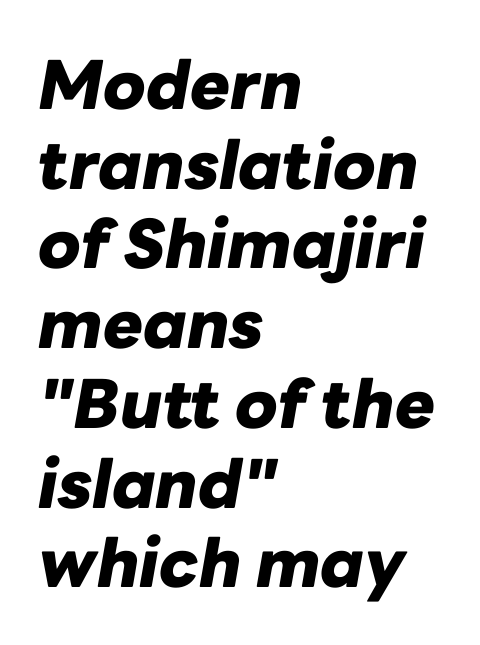
The image shows 67 px heavy type, italic (leaning right); set left-aligned, line spacing 1.19x, normal letter spacing, not underlined; low stroke contrast and a medium x-height.
